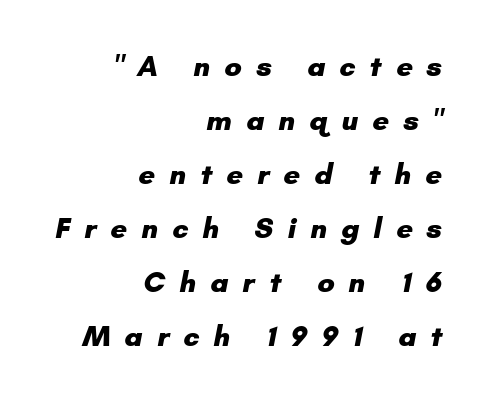
Q: Is the text bold? A: Yes.
Q: Is the typeface a serif or a sans-serif typeface? A: Sans-serif.
Q: Is the text underlined? A: No.
Q: How is the paragraph aligned? A: Right-aligned.
Q: Is the spacing between letters normal or unusually wide? A: Unusually wide.
Q: Width (condensed, normal, or wide)? A: Normal.
Q: Stroke contrast? A: Low.
Q: x-height? A: Small.
Q: Monospaced? A: No.
